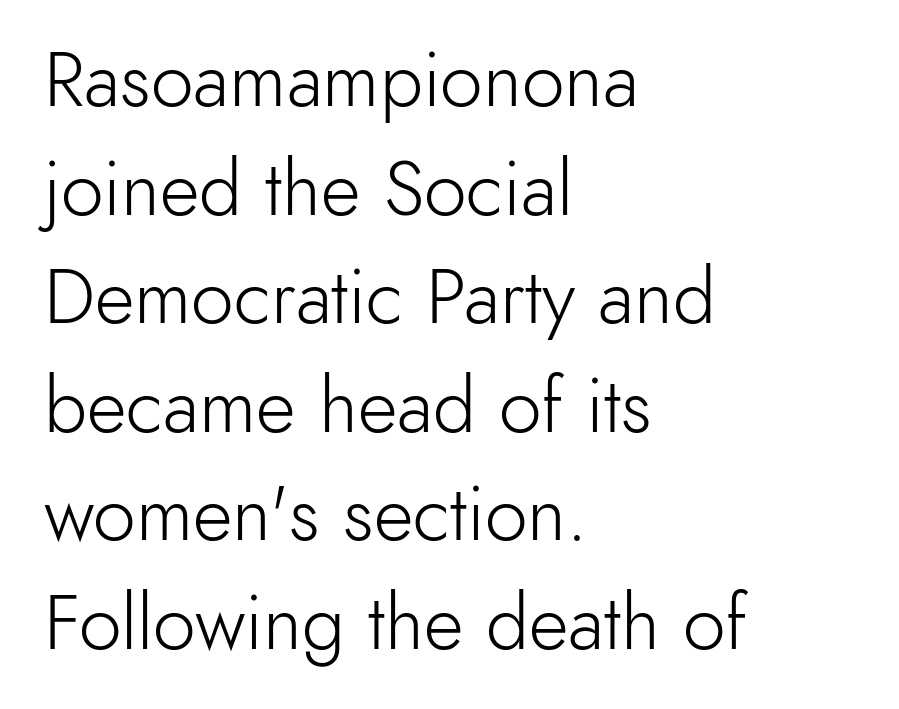
Q: Is the text bold? A: No.
Q: Is the text italic (slanted)? A: No, it is upright.
Q: Is the typeface a serif or a sans-serif typeface? A: Sans-serif.
Q: Is the text underlined? A: No.
Q: How is the paragraph aligned? A: Left-aligned.
Q: Is the spacing between letters normal or unusually wide? A: Normal.
Q: Is the spacing between lines tight, normal or loose? A: Normal.
Q: Width (condensed, normal, or wide)? A: Normal.
Q: x-height? A: Small.
Q: Monospaced? A: No.
